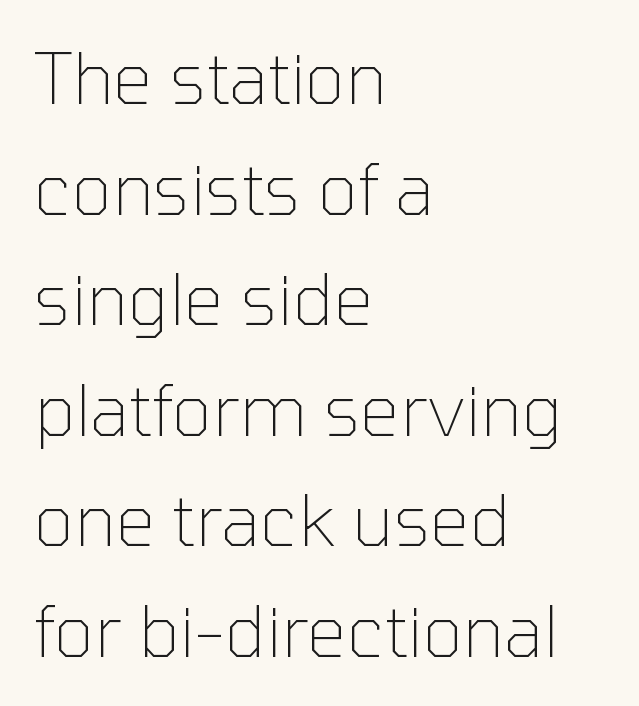
The image shows 70 px thin sans-serif type, upright; set left-aligned, normal line spacing (1.58x), normal letter spacing, not underlined; low stroke contrast and a medium x-height.
